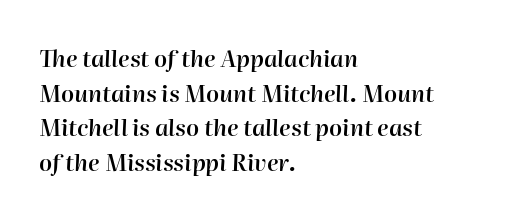
The image shows 23 px text type, italic (leaning right); set left-aligned, normal line spacing (1.51x), normal letter spacing, not underlined.
